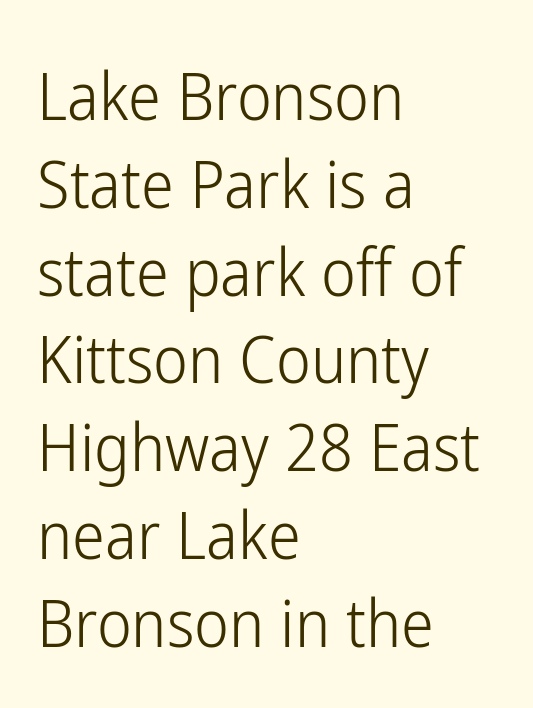
Q: Is the text bold? A: No.
Q: Is the text italic (slanted)? A: No, it is upright.
Q: Is the typeface a serif or a sans-serif typeface? A: Sans-serif.
Q: Is the text underlined? A: No.
Q: How is the paragraph aligned? A: Left-aligned.
Q: Is the spacing between letters normal or unusually wide? A: Normal.
Q: Is the spacing between lines tight, normal or loose? A: Normal.
Q: Width (condensed, normal, or wide)? A: Condensed.
Q: Stroke contrast? A: Low.
Q: x-height? A: Medium.
Q: Monospaced? A: No.
